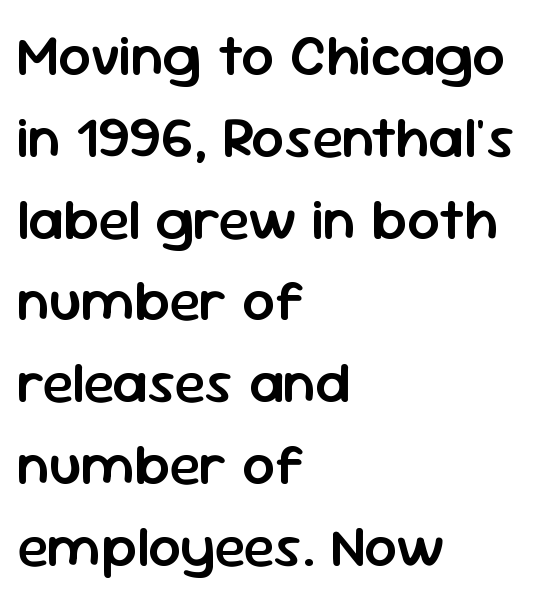
{"serif": "no", "italic": "no", "bold": "semi", "weight": "semibold", "width": "normal", "stroke_contrast": "low", "x_height": "medium", "monospaced": "no", "underline": "no", "align": "left", "line_spacing": "normal", "line_spacing_ratio": 1.41, "letter_spacing": "normal", "letter_spacing_em": 0.0, "glyph_px": 58}
